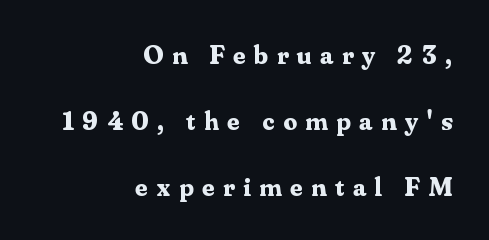
The image shows 27 px bold type, upright; set right-aligned, loose line spacing (2.44x), unusually wide letter spacing (+0.32 em), not underlined.
